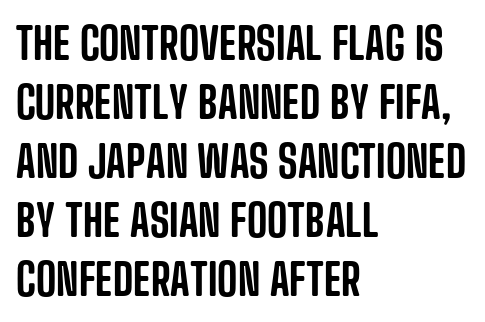
Q: Is the text italic (slanted)? A: No, it is upright.
Q: Is the typeface a serif or a sans-serif typeface? A: Sans-serif.
Q: Is the text underlined? A: No.
Q: How is the paragraph aligned? A: Left-aligned.
Q: Is the spacing between letters normal or unusually wide? A: Normal.
Q: Is the spacing between lines tight, normal or loose? A: Normal.
Q: Width (condensed, normal, or wide)? A: Condensed.
Q: Stroke contrast? A: Low.
Q: x-height? A: Large.
Q: Monospaced? A: No.
